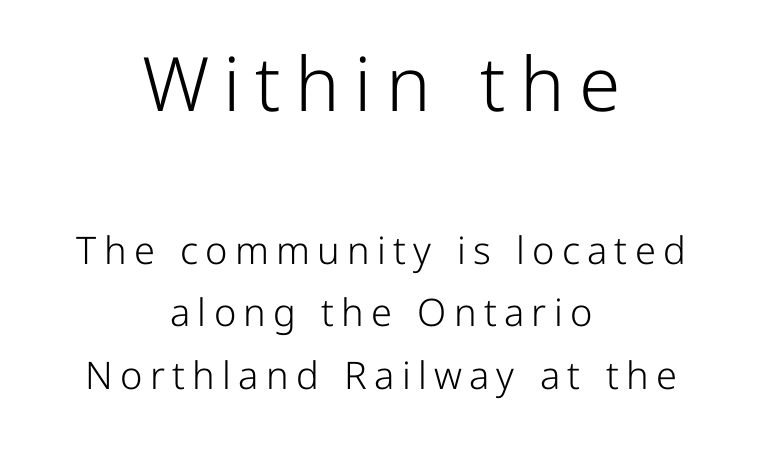
{"serif": "no", "italic": "no", "bold": "no", "weight": "light", "width": "normal", "stroke_contrast": "low", "x_height": "medium", "monospaced": "no", "underline": "no", "align": "center", "line_spacing": "normal", "line_spacing_ratio": 1.64, "larger_block": "first", "size_ratio": 1.97, "glyph_px": 75}
